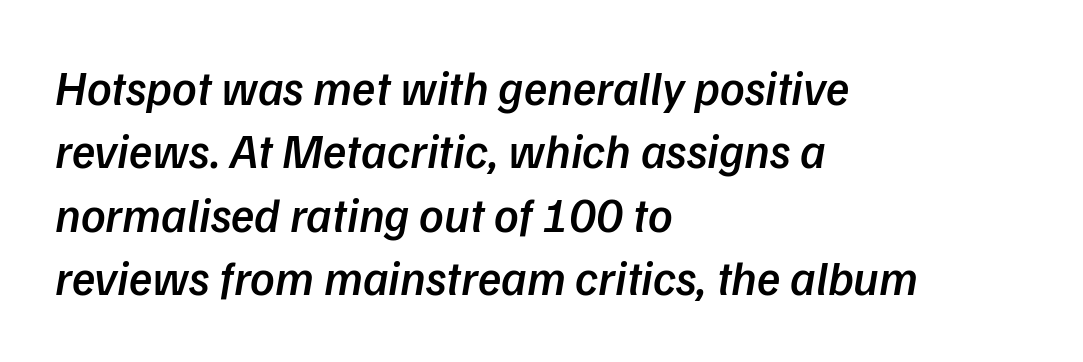
{"italic": "yes", "lean": "right", "slant_degrees": 9, "bold": "semi", "weight": "semibold", "width": "normal", "stroke_contrast": "low", "x_height": "medium", "monospaced": "no", "underline": "no", "align": "left", "line_spacing": "normal", "line_spacing_ratio": 1.32, "letter_spacing": "normal", "letter_spacing_em": 0.0, "glyph_px": 48}
